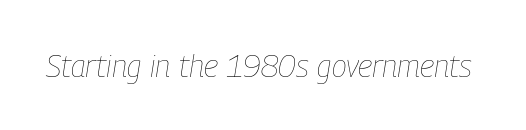
The font is comparable to plain body text, perhaps lighter. Varying glyph widths throughout — classic text-font behaviour. In terms of letterspacing, this is plain default setting. Lines of text with bare space underneath. Observe the lean: these are italic letterforms.
